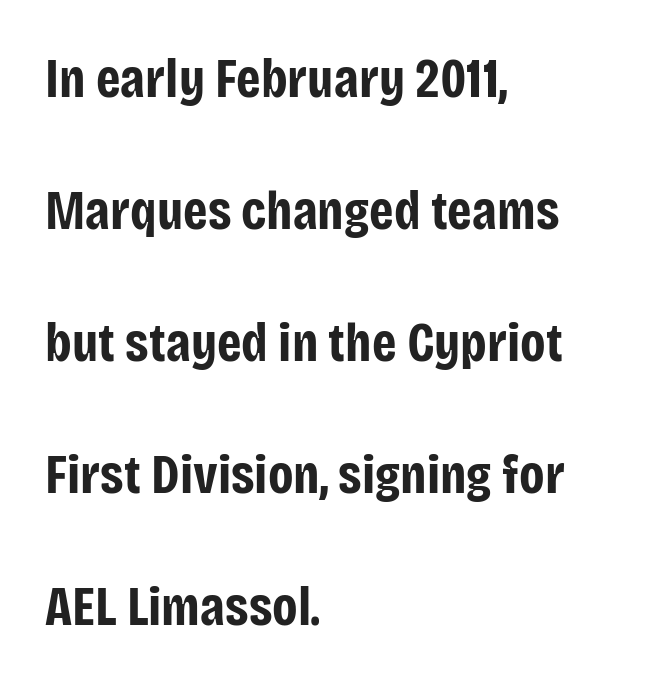
{"serif": "no", "italic": "no", "bold": "yes", "weight": "bold", "width": "condensed", "stroke_contrast": "low", "x_height": "large", "monospaced": "no", "underline": "no", "align": "left", "line_spacing": "loose", "line_spacing_ratio": 2.4, "letter_spacing": "normal", "letter_spacing_em": 0.0, "glyph_px": 55}
